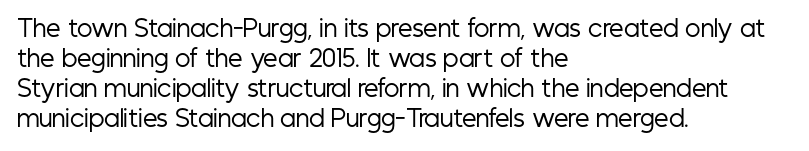
{"italic": "no", "bold": "no", "underline": "no", "align": "left", "line_spacing": "normal", "line_spacing_ratio": 1.31, "letter_spacing": "normal", "letter_spacing_em": 0.0, "glyph_px": 23}
